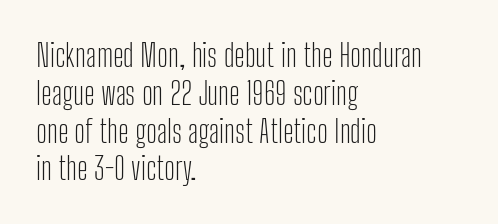
Posture: straight, roman, zero tilt. To sum up the face: it is a sans, with no serifs. The horizontal fit of the characters is conventional and even. Is the stroke heavy? The answer is a plain regular-or-lighter.
